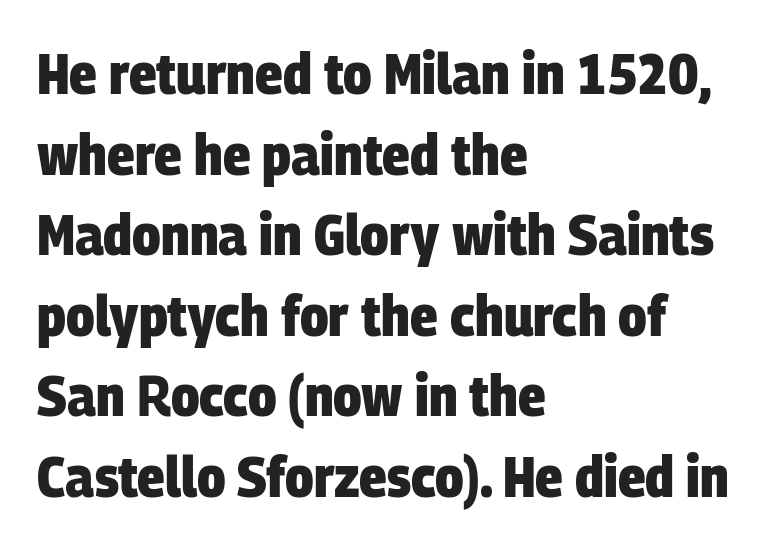
Q: Is the text bold? A: Yes.
Q: Is the typeface a serif or a sans-serif typeface? A: Sans-serif.
Q: Is the text underlined? A: No.
Q: How is the paragraph aligned? A: Left-aligned.
Q: Is the spacing between letters normal or unusually wide? A: Normal.
Q: Is the spacing between lines tight, normal or loose? A: Normal.
Q: Width (condensed, normal, or wide)? A: Condensed.
Q: Stroke contrast? A: Low.
Q: x-height? A: Large.
Q: Monospaced? A: No.
